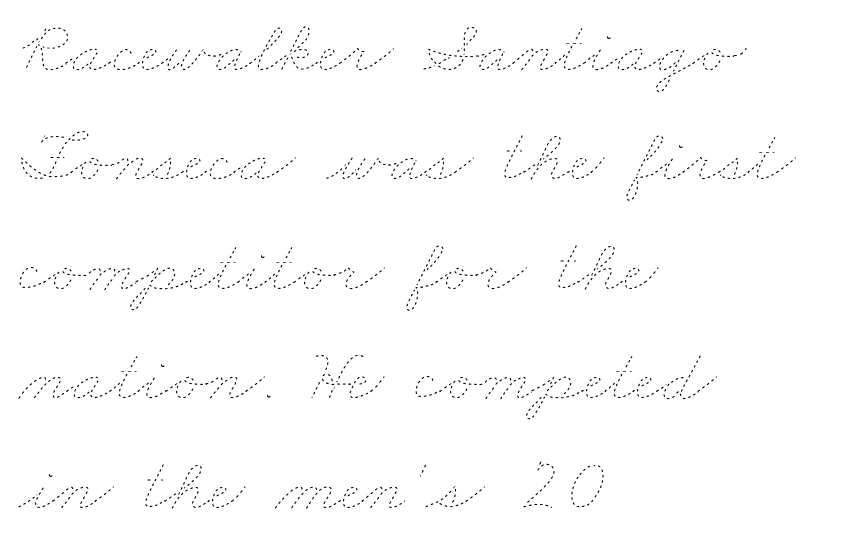
The tracking reads as untouched default to a designer's eye. The line-height multiplier appears to be the usual default. Beneath every word, the page is bare. Short and long lines alike share a common starting point at left.
